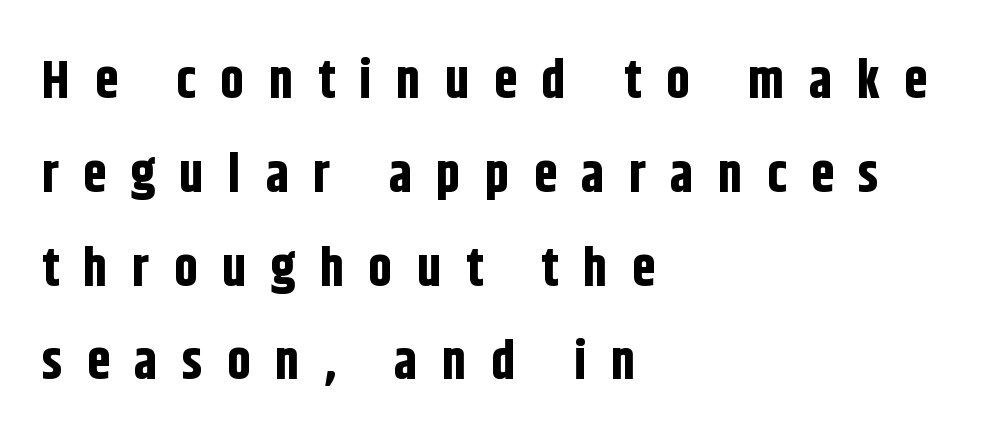
Bold? Absolutely — the strokes are thick and heavy. Type style note: lacks serifs. Every stem runs plumb, perpendicular to the baseline. Layout note: lines flush left.
